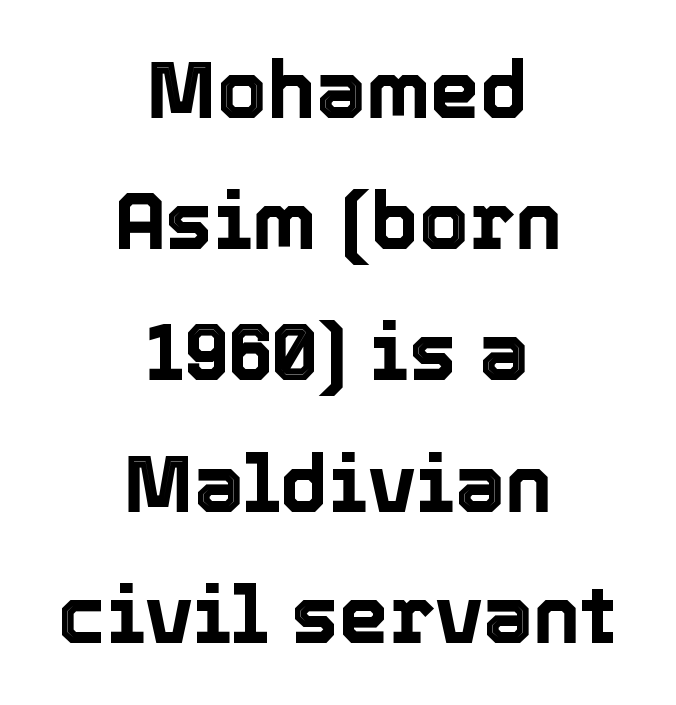
Q: Is the text italic (slanted)? A: No, it is upright.
Q: Is the text underlined? A: No.
Q: How is the paragraph aligned? A: Centered.
Q: Is the spacing between letters normal or unusually wide? A: Normal.
Q: Is the spacing between lines tight, normal or loose? A: Normal.
Q: Width (condensed, normal, or wide)? A: Normal.
Q: x-height? A: Medium.
Q: Monospaced? A: No.
